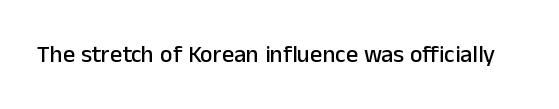
{"italic": "no", "underline": "no", "letter_spacing": "normal", "letter_spacing_em": 0.0, "glyph_px": 24}
